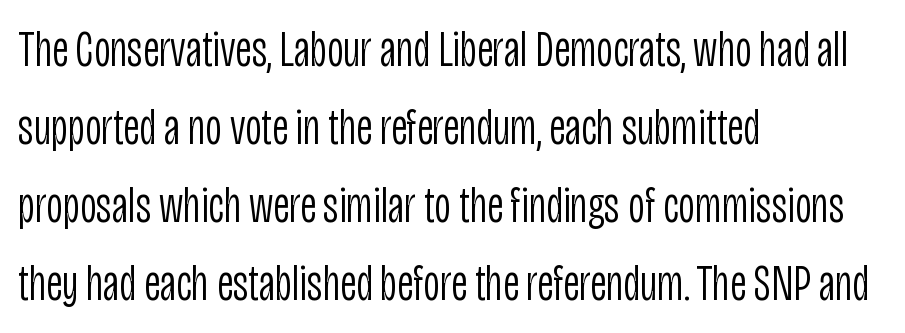
The image shows 51 px light, condensed sans-serif type, upright; set left-aligned, normal line spacing (1.53x), normal letter spacing, not underlined; low stroke contrast and a large x-height.
